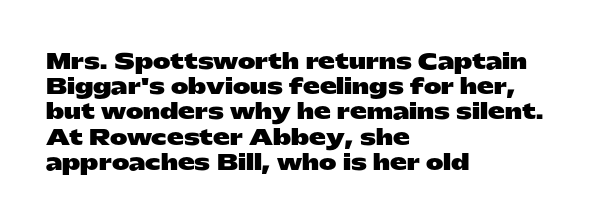
The image shows 21 px bold type, upright; set left-aligned, line spacing 1.2x, normal letter spacing, not underlined.
